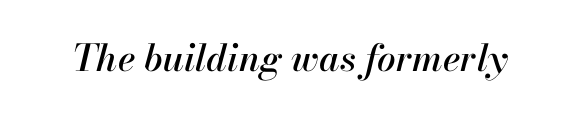
{"italic": "yes", "lean": "right", "slant_degrees": 13, "width": "normal", "stroke_contrast": "high", "x_height": "small", "monospaced": "no", "underline": "no", "letter_spacing": "normal", "letter_spacing_em": 0.0, "glyph_px": 37}
